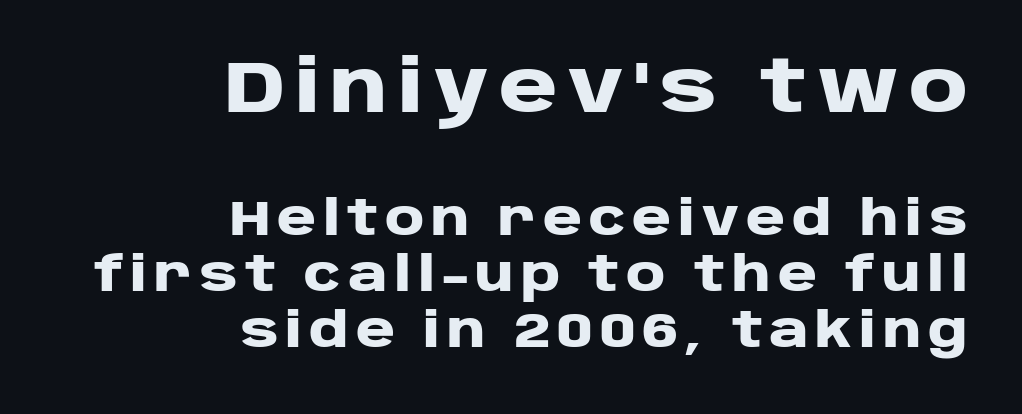
Q: Is the text bold? A: Yes.
Q: Is the text italic (slanted)? A: No, it is upright.
Q: Is the typeface a serif or a sans-serif typeface? A: Sans-serif.
Q: Is the text underlined? A: No.
Q: How is the paragraph aligned? A: Right-aligned.
Q: Which block of text is set in a larger size, the first (top) or the second (bottom)? A: The first (top) one.
Q: Width (condensed, normal, or wide)? A: Wide.
Q: Stroke contrast? A: Low.
Q: x-height? A: Large.
Q: Monospaced? A: No.
